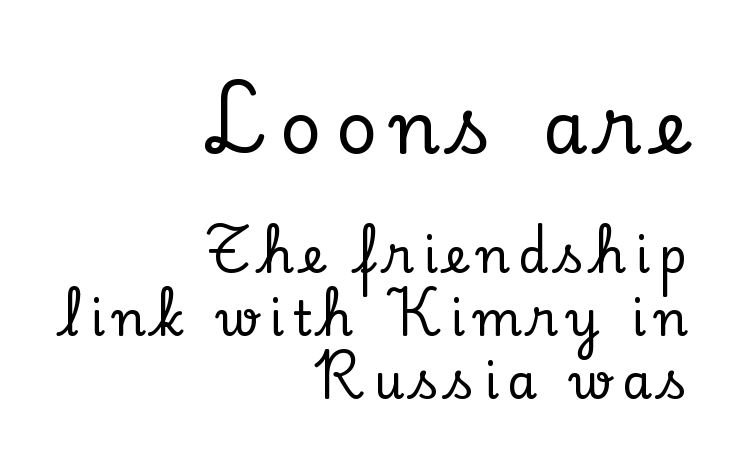
The image shows 72 px serif type, upright; set right-aligned, normal line spacing (1.32x), not underlined; the first (top) block is 1.5x larger; low stroke contrast and a small x-height.
